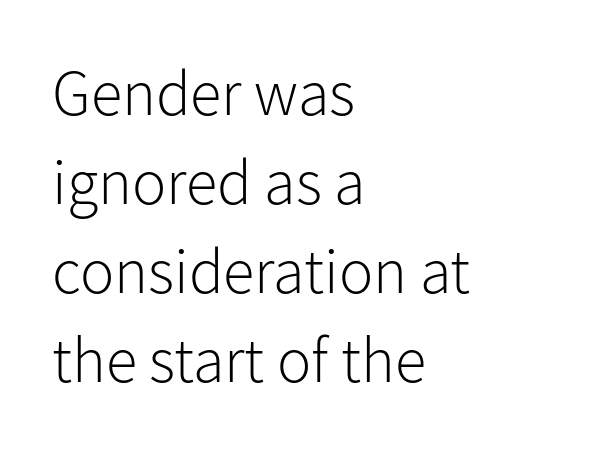
Q: Is the text bold? A: No.
Q: Is the text italic (slanted)? A: No, it is upright.
Q: Is the typeface a serif or a sans-serif typeface? A: Sans-serif.
Q: Is the text underlined? A: No.
Q: How is the paragraph aligned? A: Left-aligned.
Q: Is the spacing between letters normal or unusually wide? A: Normal.
Q: Is the spacing between lines tight, normal or loose? A: Normal.
Q: Width (condensed, normal, or wide)? A: Normal.
Q: Stroke contrast? A: Low.
Q: x-height? A: Medium.
Q: Monospaced? A: No.
